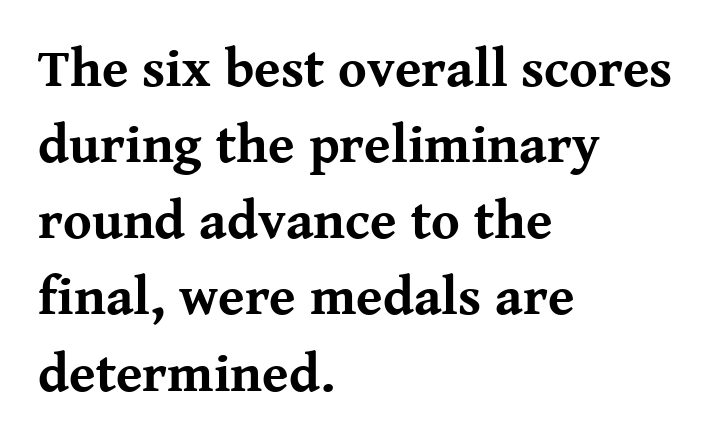
This rendering employs a face with finishing strokes, i.e., a serif. A typesetter would call this leading conventional body-copy spacing. The letters sit at their default tracking, neither squeezed nor spread. This is the regular roman posture of the typeface.
